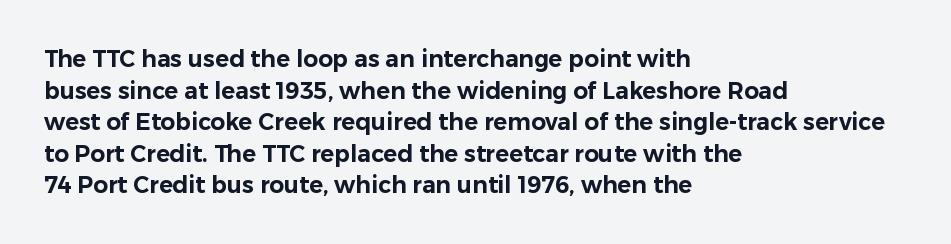
The letterforms sit shoulder to shoulder at normal distance. The paragraph has a hard left edge and a soft right edge. A clean baseline with only descenders dipping below it. No italicization has been applied; the sample stays upright.
